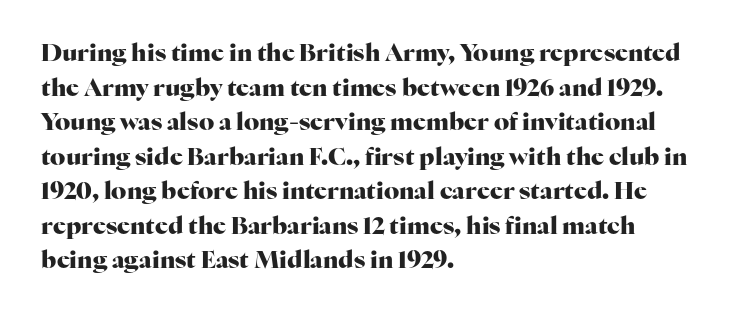
{"italic": "no", "bold": "yes", "underline": "no", "align": "left", "line_spacing": "normal", "line_spacing_ratio": 1.44, "letter_spacing": "normal", "letter_spacing_em": 0.0, "glyph_px": 24}
